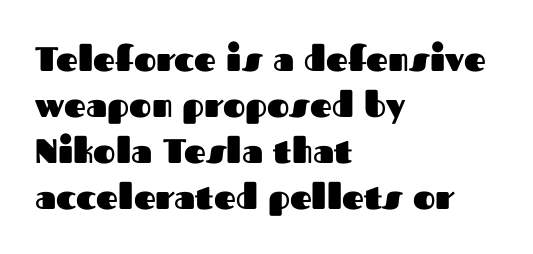
{"serif": "no", "italic": "no", "bold": "yes", "weight": "heavy", "width": "normal", "stroke_contrast": "medium", "x_height": "medium", "monospaced": "no", "underline": "no", "align": "left", "line_spacing": "normal", "line_spacing_ratio": 1.35, "letter_spacing": "normal", "letter_spacing_em": 0.0, "glyph_px": 34}
